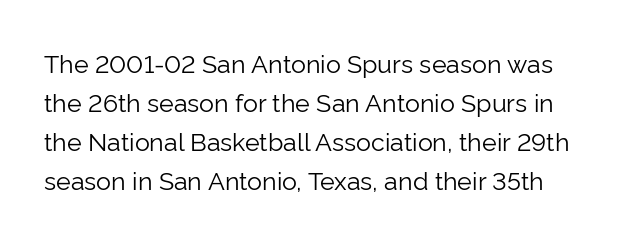
The image shows 25 px text type, upright; set normal line spacing (1.56x), normal letter spacing, not underlined.
